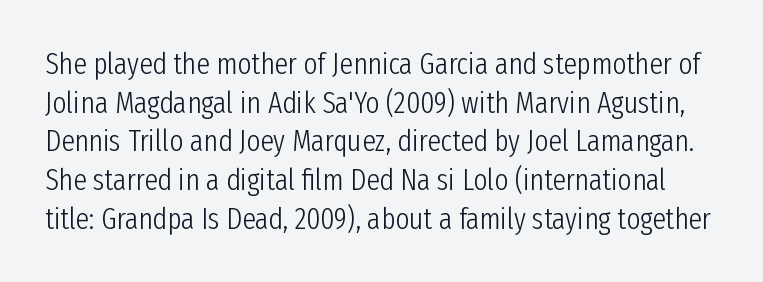
The image shows 30 px light, condensed sans-serif type, upright; set normal line spacing (1.29x), normal letter spacing, not underlined; low stroke contrast and a medium x-height.
